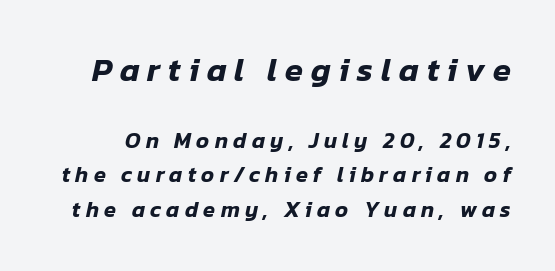
Two sizes are in play, and the larger belongs to the first block. Designer's note — italics engaged. Think of a printed novel: that variable character pitch is what you see here. Has an underline been added? It has not. The line-height multiplier appears to be the usual default. Spacing between characters has been opened up far beyond the box default.
